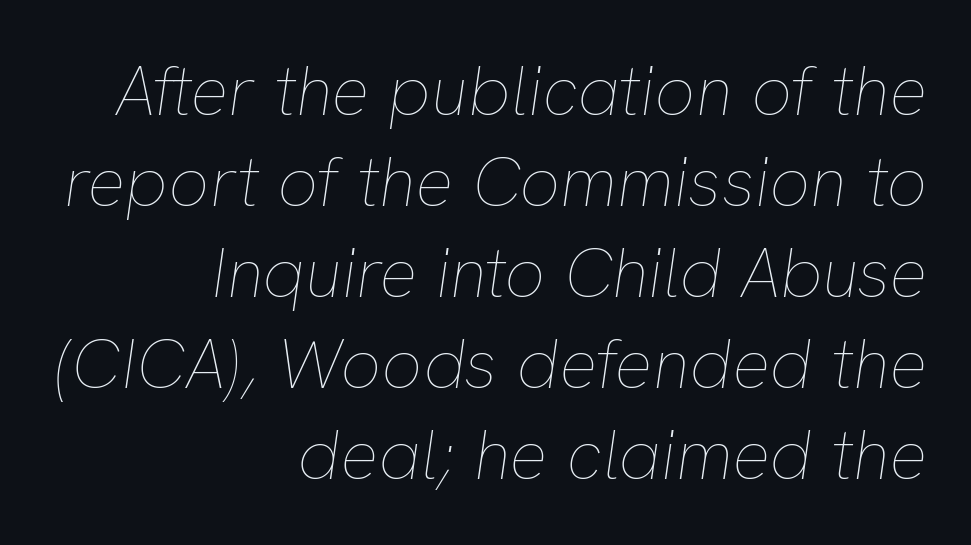
{"italic": "yes", "lean": "right", "slant_degrees": 8, "bold": "no", "weight": "thin", "width": "normal", "stroke_contrast": "low", "x_height": "medium", "monospaced": "no", "underline": "no", "align": "right", "line_spacing": "normal", "line_spacing_ratio": 1.28, "letter_spacing": "normal", "letter_spacing_em": 0.0, "glyph_px": 71}
